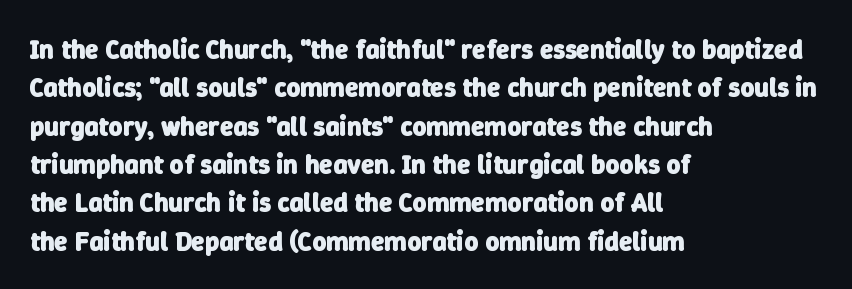
Q: Is the text bold? A: Yes.
Q: Is the text underlined? A: No.
Q: How is the paragraph aligned? A: Left-aligned.
Q: Is the spacing between letters normal or unusually wide? A: Normal.
Q: Is the spacing between lines tight, normal or loose? A: Normal.
